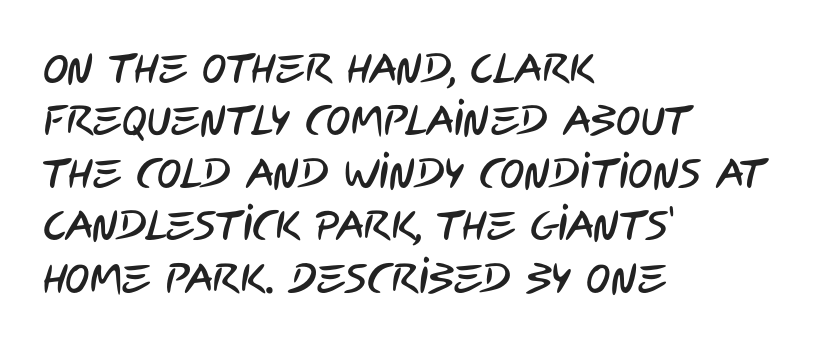
Q: Is the typeface a serif or a sans-serif typeface? A: Sans-serif.
Q: Is the text underlined? A: No.
Q: How is the paragraph aligned? A: Left-aligned.
Q: Is the spacing between letters normal or unusually wide? A: Normal.
Q: Is the spacing between lines tight, normal or loose? A: Normal.
Q: Width (condensed, normal, or wide)? A: Condensed.
Q: Stroke contrast? A: Low.
Q: x-height? A: Large.
Q: Monospaced? A: No.
